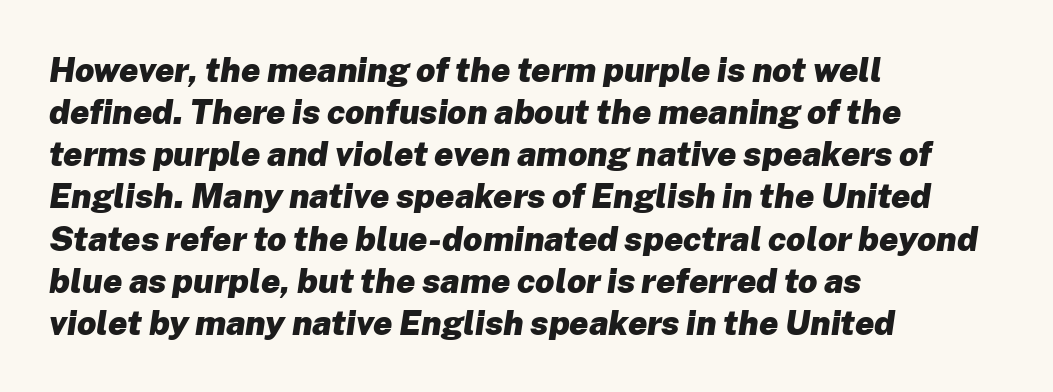
The image shows 34 px heavy type, italic (leaning right); set left-aligned, line spacing 1.24x, normal letter spacing, not underlined; low stroke contrast and a medium x-height.
